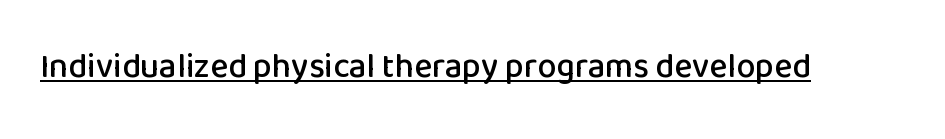
The image shows 34 px sans-serif type, upright; set normal letter spacing, underlined; low stroke contrast and a medium x-height.
